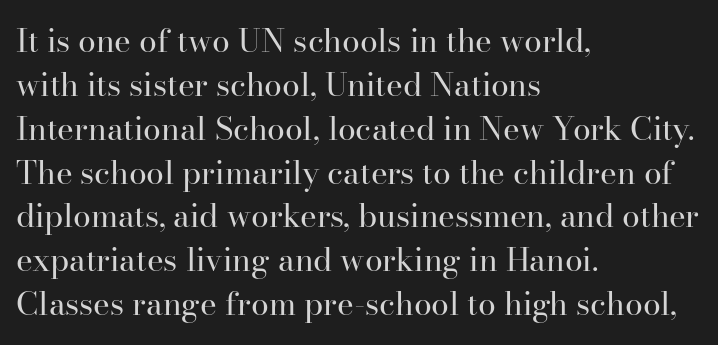
Here the designer chose a conventional face with non-uniform glyph widths. Evenly set lines give the paragraph a standard silhouette. Each line starts at the same left margin while the right side varies. The font family rendered here belongs to the serif group. Every character sits straight up, as roman type does. This is not heavy type; no bold has been used.
